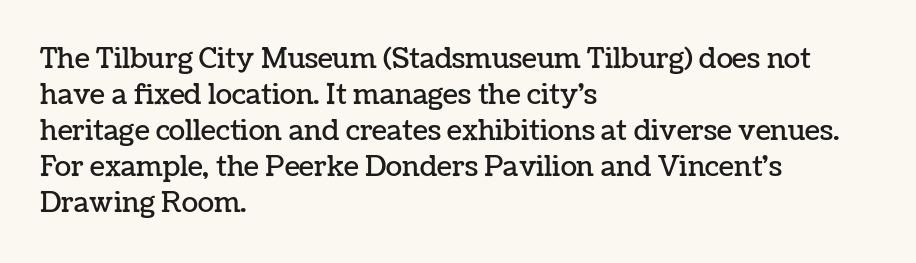
The image shows 27 px text type, upright; set left-aligned, normal line spacing (1.33x), normal letter spacing, not underlined.
